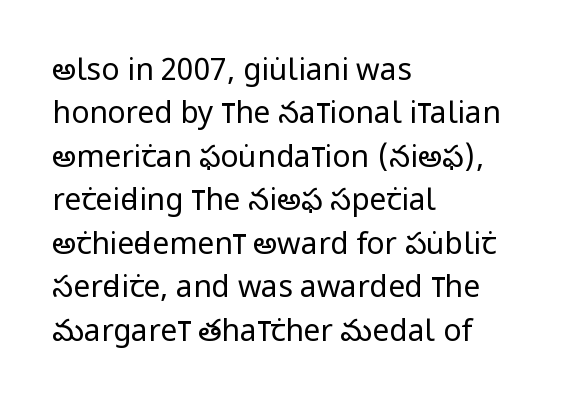
Q: Is the text bold? A: No.
Q: Is the text italic (slanted)? A: No, it is upright.
Q: Is the typeface a serif or a sans-serif typeface? A: Sans-serif.
Q: Is the text underlined? A: No.
Q: How is the paragraph aligned? A: Left-aligned.
Q: Is the spacing between letters normal or unusually wide? A: Normal.
Q: Is the spacing between lines tight, normal or loose? A: Normal.
Q: Width (condensed, normal, or wide)? A: Condensed.
Q: Stroke contrast? A: Low.
Q: x-height? A: Large.
Q: Monospaced? A: No.
